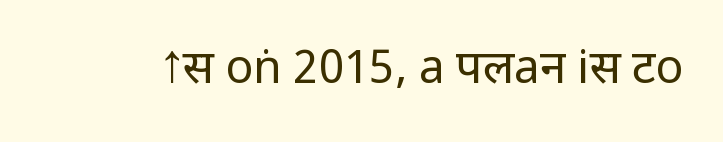
The image shows 46 px regular-weight, condensed sans-serif type, upright; set normal letter spacing, not underlined; low stroke contrast and a large x-height.
